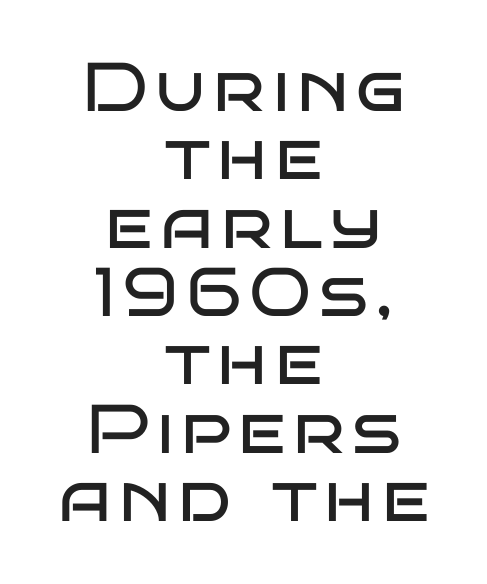
{"serif": "no", "italic": "no", "bold": "no", "weight": "regular", "width": "wide", "stroke_contrast": "low", "x_height": "large", "monospaced": "no", "underline": "no", "align": "center", "line_spacing": "tight", "line_spacing_ratio": 0.99, "glyph_px": 69}
